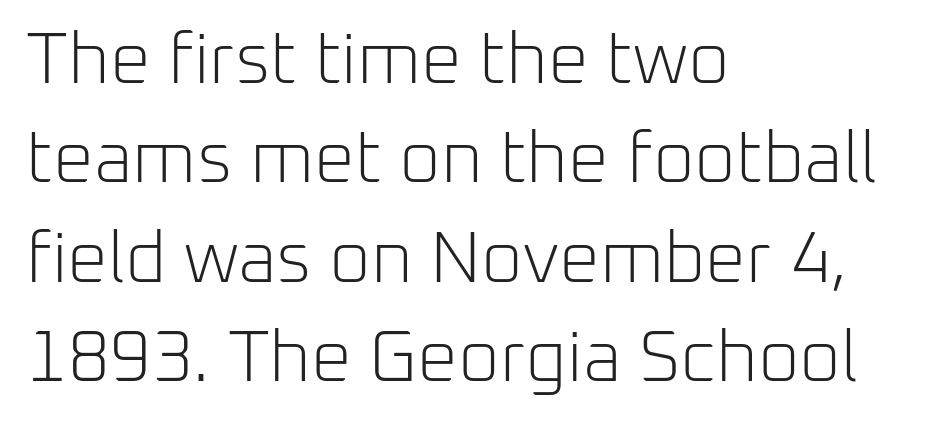
{"serif": "no", "italic": "no", "bold": "no", "weight": "light", "width": "normal", "stroke_contrast": "low", "x_height": "medium", "monospaced": "no", "underline": "no", "align": "left", "line_spacing": "normal", "line_spacing_ratio": 1.38, "letter_spacing": "normal", "letter_spacing_em": 0.0, "glyph_px": 72}
